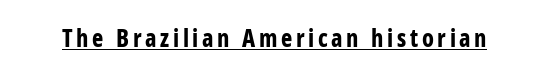
Q: Is the text bold? A: Yes.
Q: Is the text italic (slanted)? A: No, it is upright.
Q: Is the text underlined? A: Yes.
